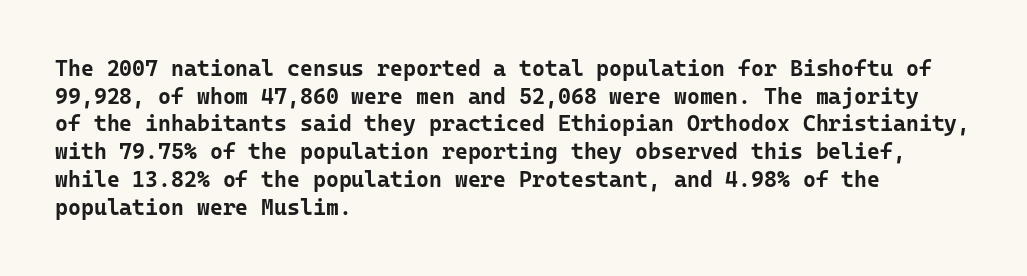
Q: Is the text bold? A: Yes.
Q: Is the text italic (slanted)? A: No, it is upright.
Q: Is the text underlined? A: No.
Q: How is the paragraph aligned? A: Left-aligned.
Q: Is the spacing between letters normal or unusually wide? A: Normal.
Q: Is the spacing between lines tight, normal or loose? A: Normal.
